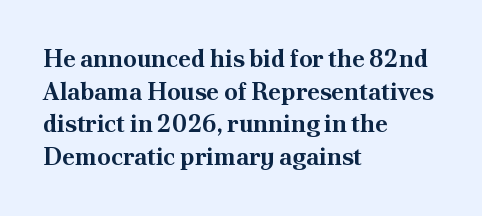
{"italic": "no", "bold": "yes", "underline": "no", "align": "left", "line_spacing": "normal", "line_spacing_ratio": 1.36, "letter_spacing": "normal", "letter_spacing_em": 0.0, "glyph_px": 24}
